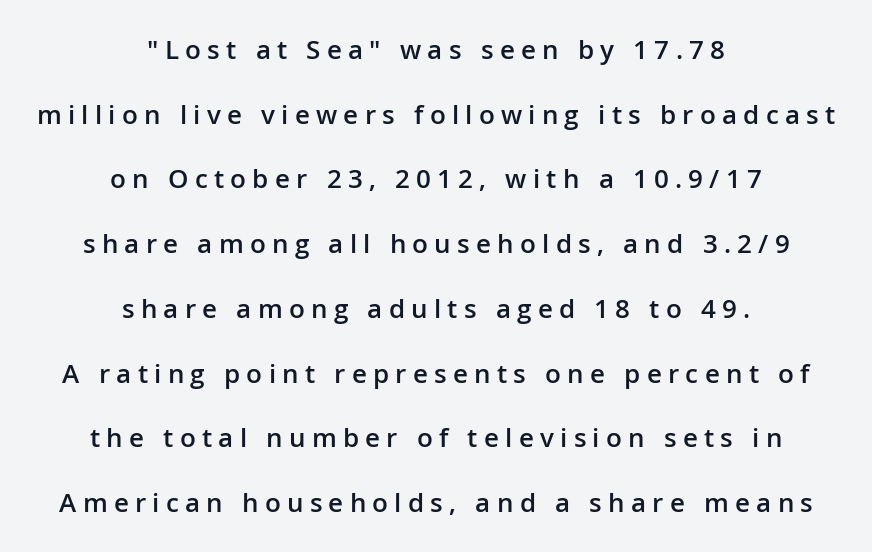
{"italic": "no", "bold": "semi", "underline": "no", "align": "center", "line_spacing": "loose", "line_spacing_ratio": 2.49, "letter_spacing": "wide", "letter_spacing_em": 0.24, "glyph_px": 26}
